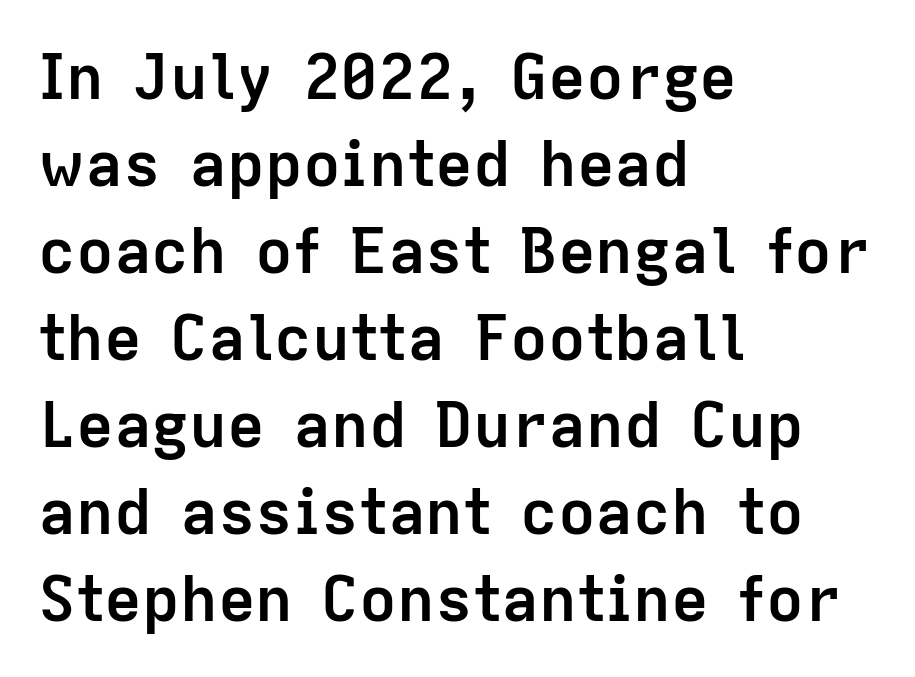
Q: Is the text bold? A: Yes.
Q: Is the text italic (slanted)? A: No, it is upright.
Q: Is the typeface a serif or a sans-serif typeface? A: Sans-serif.
Q: Is the text underlined? A: No.
Q: How is the paragraph aligned? A: Left-aligned.
Q: Is the spacing between letters normal or unusually wide? A: Normal.
Q: Is the spacing between lines tight, normal or loose? A: Normal.
Q: Width (condensed, normal, or wide)? A: Normal.
Q: Stroke contrast? A: Low.
Q: x-height? A: Medium.
Q: Monospaced? A: No.
